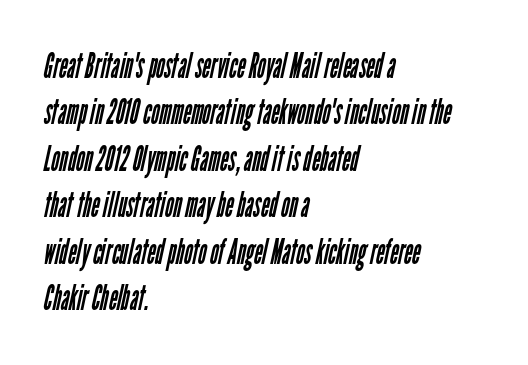
The image shows 36 px regular-weight, condensed sans-serif type; set left-aligned, normal line spacing (1.29x), normal letter spacing, not underlined; low stroke contrast and a medium x-height.
